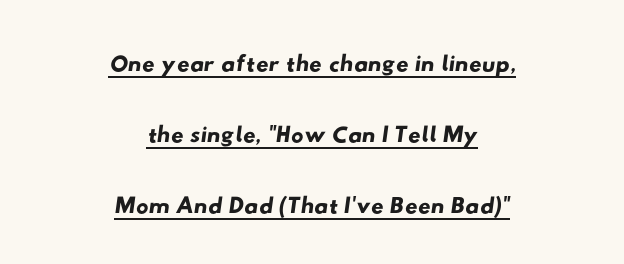
Inter-character spacing is left at the font's built-in metrics. This sample uses a sans-serif face. This sample has the flowing, uneven cadence of proportional lettering. If you measured baseline to baseline, you'd find a long distance.
